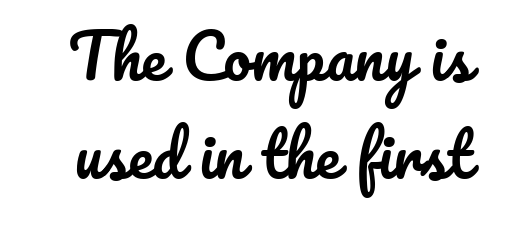
Q: Is the text italic (slanted)? A: Yes.
Q: Is the text underlined? A: No.
Q: Is the spacing between letters normal or unusually wide? A: Normal.
Q: Is the spacing between lines tight, normal or loose? A: Normal.
Q: Width (condensed, normal, or wide)? A: Normal.
Q: Stroke contrast? A: Low.
Q: x-height? A: Small.
Q: Monospaced? A: No.
